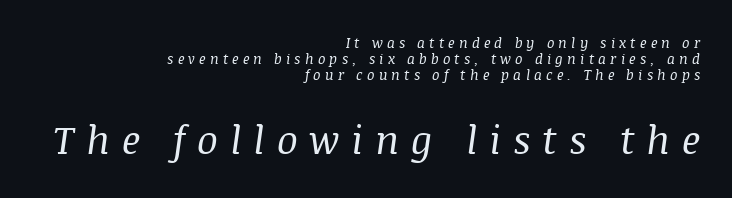
The image shows 39 px regular-weight serif type, italic (leaning right); set right-aligned, line spacing 1.16x, unusually wide letter spacing (+0.3 em), not underlined; the second (bottom) block is 2.79x larger; medium stroke contrast and a large x-height.
